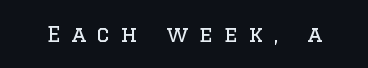
{"italic": "no", "bold": "no", "underline": "no", "letter_spacing": "wide", "letter_spacing_em": 0.48, "glyph_px": 22}
